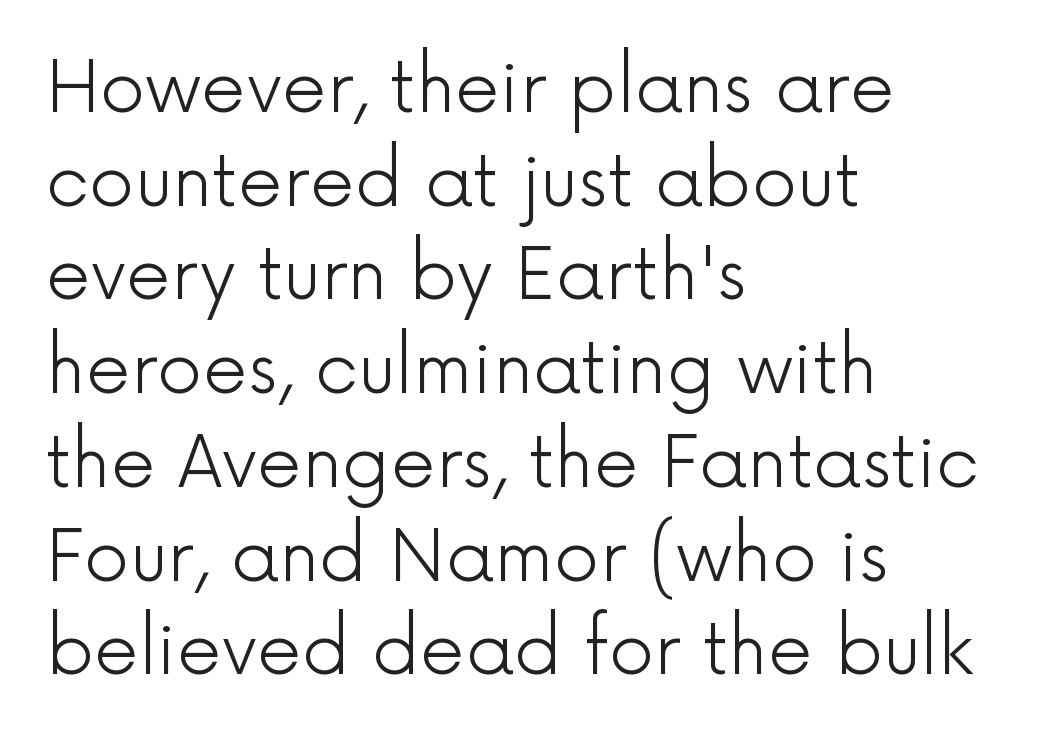
The image shows 71 px light sans-serif type, upright; set left-aligned, normal line spacing (1.32x), normal letter spacing, not underlined; a medium x-height.
